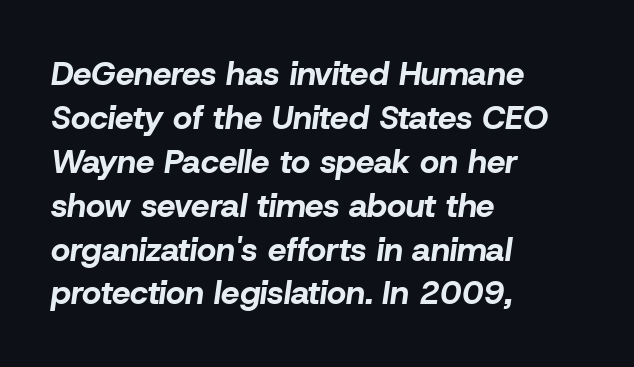
The image shows 33 px bold type, italic (leaning right); set left-aligned, normal line spacing (1.33x), normal letter spacing, not underlined; low stroke contrast and a medium x-height.
